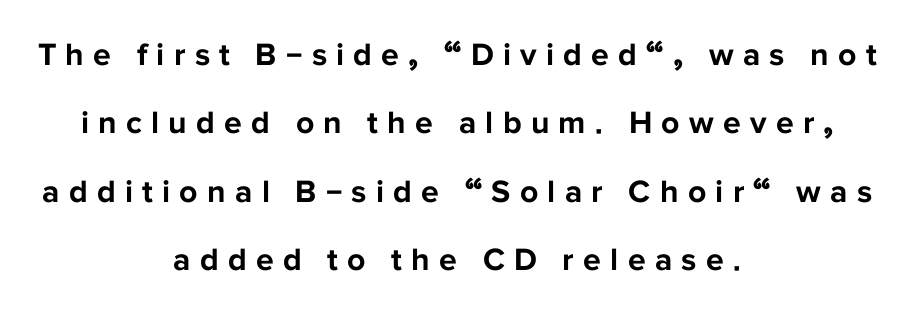
{"serif": "no", "italic": "no", "bold": "yes", "weight": "bold", "width": "normal", "stroke_contrast": "low", "x_height": "medium", "monospaced": "no", "underline": "no", "align": "center", "line_spacing": "loose", "line_spacing_ratio": 2.14, "letter_spacing": "wide", "letter_spacing_em": 0.29, "glyph_px": 32}
